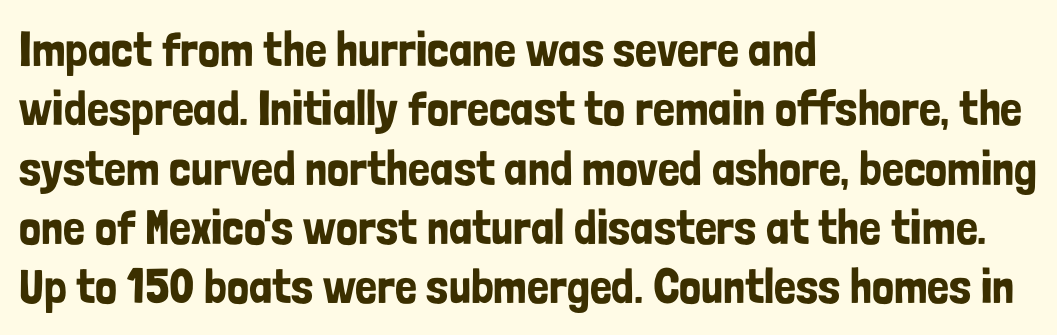
Note: no serifs on the glyphs. Here the designer chose a conventional face with non-uniform glyph widths. Alignment: flush left. The type is set solid horizontally, with unmodified tracking. Words float on clear page, feet unadorned.
